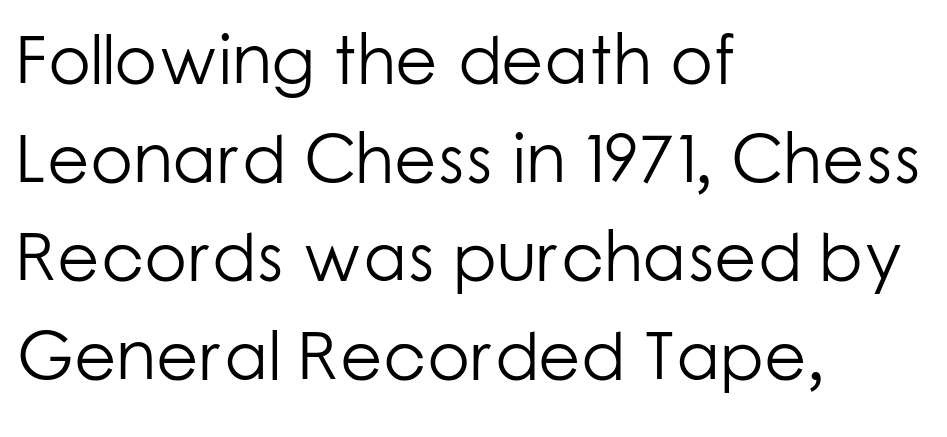
The image shows 69 px light sans-serif type, upright; set left-aligned, normal line spacing (1.43x), normal letter spacing, not underlined; low stroke contrast and a medium x-height.
